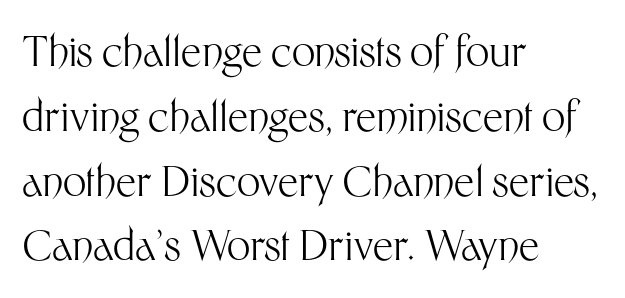
{"serif": "no", "italic": "no", "bold": "no", "weight": "light", "width": "normal", "stroke_contrast": "medium", "x_height": "medium", "monospaced": "no", "underline": "no", "align": "left", "line_spacing": "normal", "line_spacing_ratio": 1.58, "letter_spacing": "normal", "letter_spacing_em": 0.0, "glyph_px": 41}
